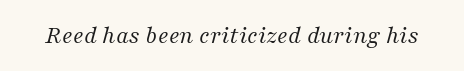
The image shows 25 px text type, italic (leaning right); set normal letter spacing, not underlined.
